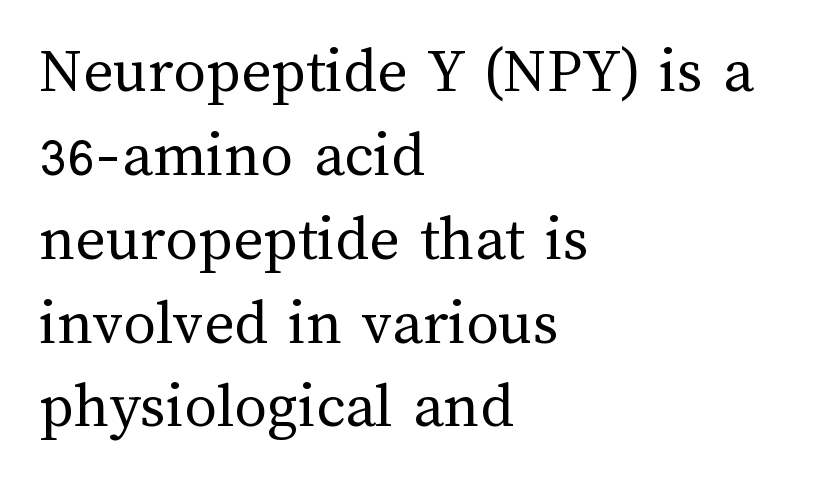
A typesetter would call this proportional, since set widths differ per character. Stroke thickness stays within the range of a standard reading face or lighter. Characters follow at the spacing the type designer built in. Leading matches the norm, producing a regular column. This is roman type, the default non-slanted kind.
